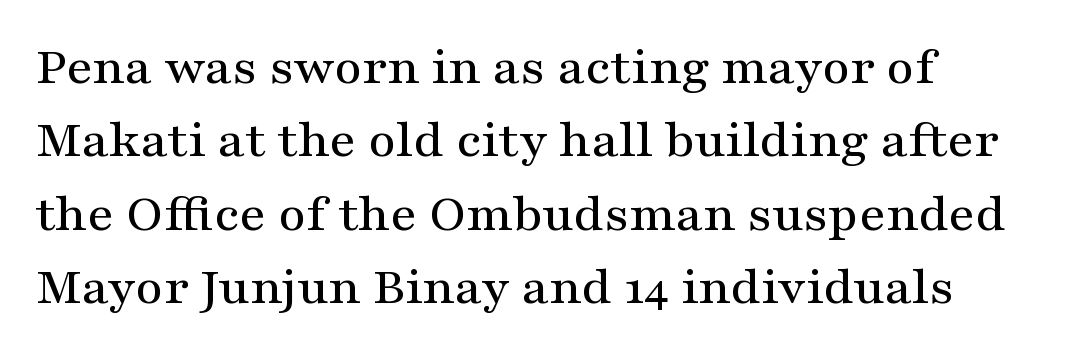
The font's upright variant was chosen for this text. Anything drawn beneath the words? Only blank space. These lines are rendered in a variable-pitch font. Evenly set lines give the paragraph a standard silhouette. This sample uses plain, unmodified letter spacing.
